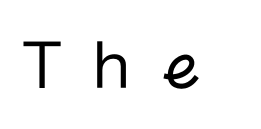
The image shows 70 px regular-weight sans-serif type, upright; set unusually wide letter spacing (+0.46 em), not underlined; low stroke contrast and a medium x-height.
